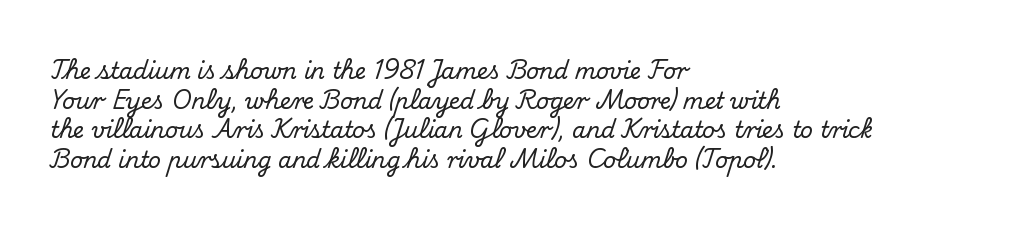
{"underline": "no", "align": "left", "line_spacing": "normal", "line_spacing_ratio": 1.35, "letter_spacing": "normal", "letter_spacing_em": 0.0, "glyph_px": 22}
